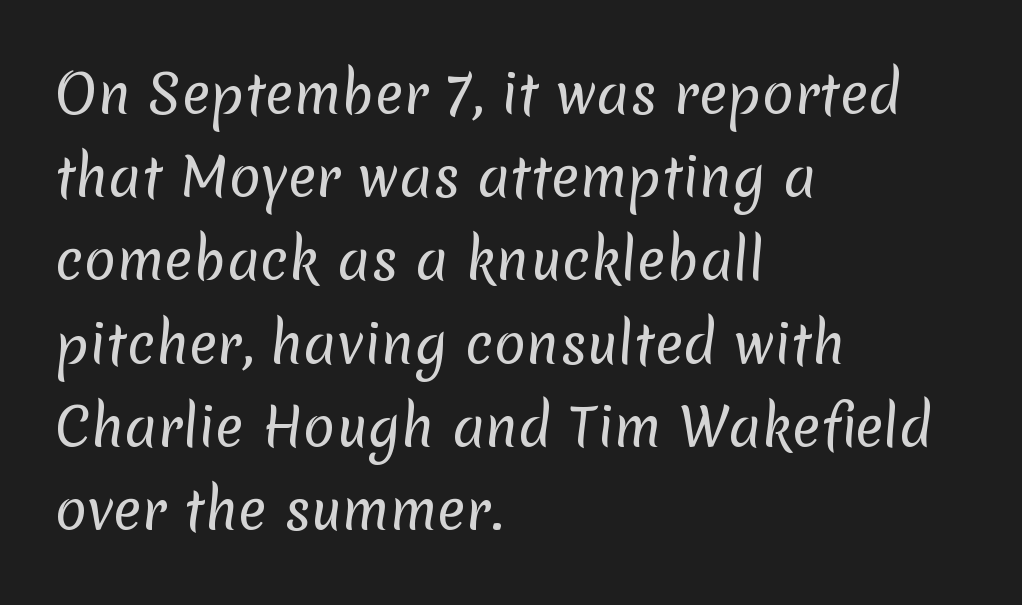
{"serif": "no", "bold": "no", "weight": "regular", "width": "normal", "stroke_contrast": "low", "x_height": "medium", "monospaced": "no", "underline": "no", "align": "left", "line_spacing": "normal", "line_spacing_ratio": 1.57, "letter_spacing": "normal", "letter_spacing_em": 0.0, "glyph_px": 53}
